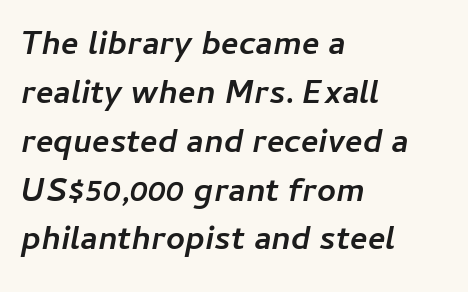
Q: Is the text bold? A: Yes.
Q: Is the text italic (slanted)? A: Yes, it leans right by about 11 degrees.
Q: Is the text underlined? A: No.
Q: How is the paragraph aligned? A: Left-aligned.
Q: Is the spacing between letters normal or unusually wide? A: Normal.
Q: Is the spacing between lines tight, normal or loose? A: Normal.
Q: Width (condensed, normal, or wide)? A: Normal.
Q: Stroke contrast? A: Low.
Q: x-height? A: Medium.
Q: Monospaced? A: No.
